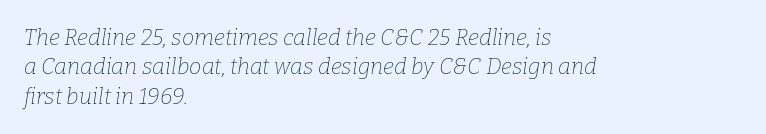
The string is rendered with underlining switched off. The face looks like a standard text weight, possibly lighter. Typeset ragged right — the left edge is the straight one. Quick note: interline space is typical. The tracking reads as untouched default to a designer's eye.
